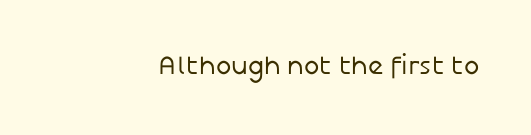
The image shows 26 px text type, upright; set normal letter spacing, not underlined.
